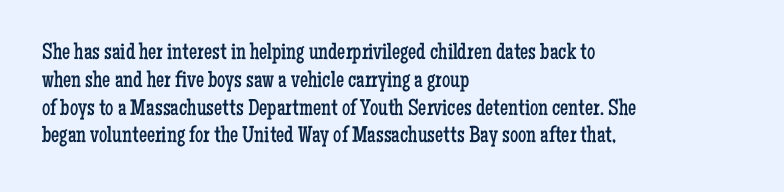
Q: Is the text bold? A: No.
Q: Is the text italic (slanted)? A: No, it is upright.
Q: Is the text underlined? A: No.
Q: How is the paragraph aligned? A: Left-aligned.
Q: Is the spacing between letters normal or unusually wide? A: Normal.
